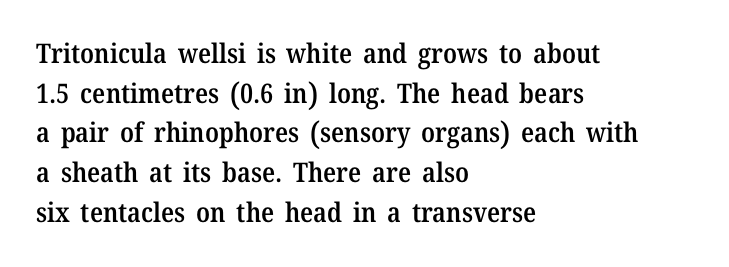
{"italic": "no", "bold": "semi", "underline": "no", "align": "left", "line_spacing": "normal", "line_spacing_ratio": 1.47, "letter_spacing": "normal", "letter_spacing_em": 0.0, "glyph_px": 27}
